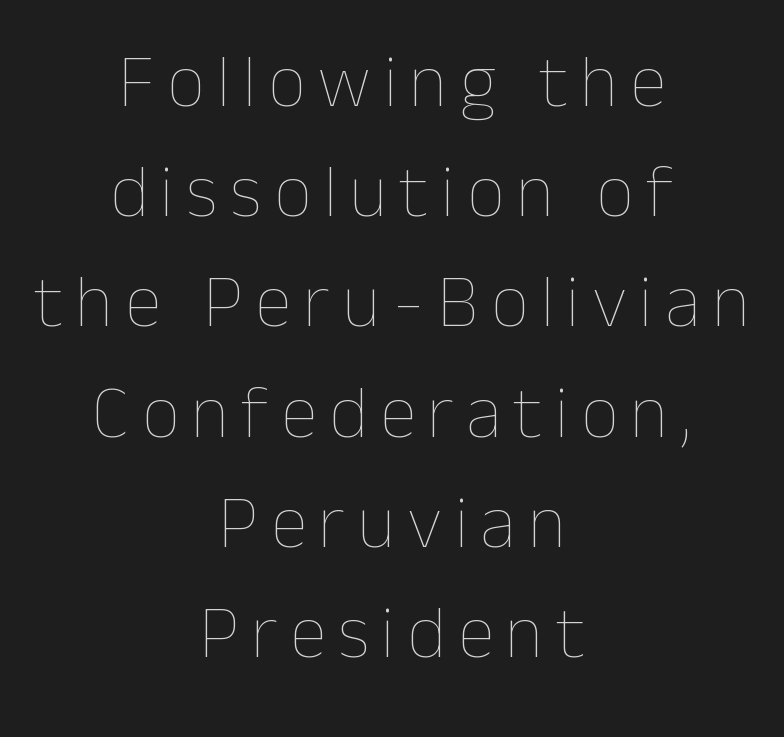
Q: Is the text bold? A: No.
Q: Is the text italic (slanted)? A: No, it is upright.
Q: Is the text underlined? A: No.
Q: How is the paragraph aligned? A: Centered.
Q: Is the spacing between lines tight, normal or loose? A: Normal.
Q: Width (condensed, normal, or wide)? A: Normal.
Q: Stroke contrast? A: Low.
Q: x-height? A: Medium.
Q: Monospaced? A: No.
